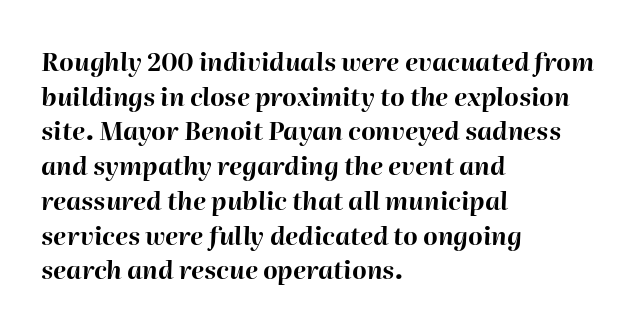
Q: Is the text bold? A: Yes.
Q: Is the text italic (slanted)? A: Yes, it leans right by about 2 degrees.
Q: Is the text underlined? A: No.
Q: How is the paragraph aligned? A: Left-aligned.
Q: Is the spacing between letters normal or unusually wide? A: Normal.
Q: Is the spacing between lines tight, normal or loose? A: Normal.
